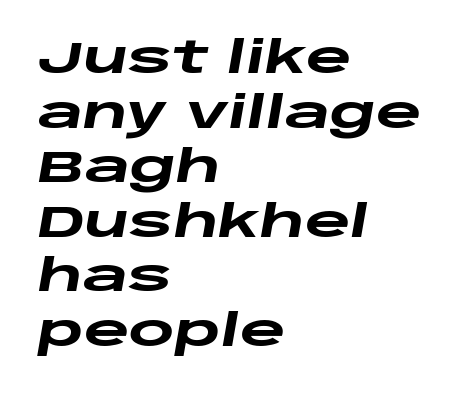
{"italic": "yes", "lean": "right", "slant_degrees": 10, "bold": "yes", "weight": "heavy", "width": "wide", "stroke_contrast": "low", "x_height": "large", "monospaced": "no", "underline": "no", "align": "left", "line_spacing_ratio": 1.24, "letter_spacing": "normal", "letter_spacing_em": 0.0, "glyph_px": 44}
